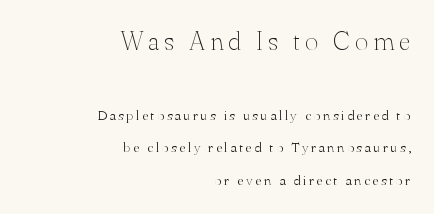
On a weight scale, this lands at 450 or below. Airy leading. Plain, unruled lines of type. Italic? Not at all — the glyphs are vertical.
